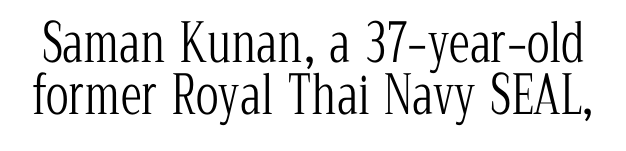
You could not count columns in this text — the font is proportionally spaced. Is the type heavy? It reads as light-to-regular instead. You can tell from the footed stems that serif type was used. The space directly below the letters is spotless. Tall strokes in this sample are plumb rather than angled. Interline gaps are noticeably narrow in this sample.
